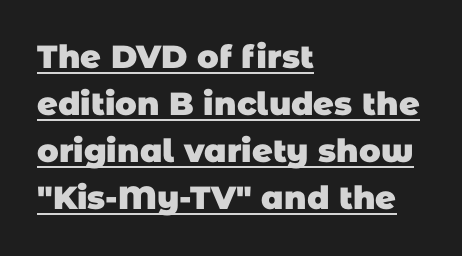
Line beginnings align vertically; line endings do not. Caption: bold face, heavy strokes. Note the varied advance widths — an 'i' is clearly narrower than an 'm'. Serif or sans? Sans — the stroke terminals are bare. Rows of type keep a routine distance in the vertical direction.
